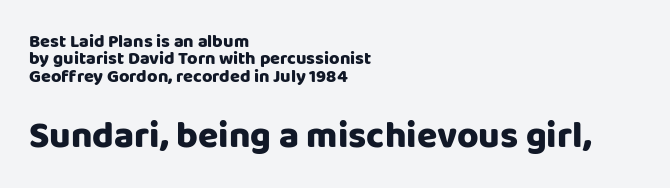
Type style note: lacks serifs. Casual observation: everything's shoved over to the left. Unmarked baselines from the first word to the last. Visually, the bottom section dominates because its glyphs are scaled up. Is the letter spacing exaggerated? No — it looks like the ordinary default. The rendering uses natural spacing where letterforms have individual widths.
